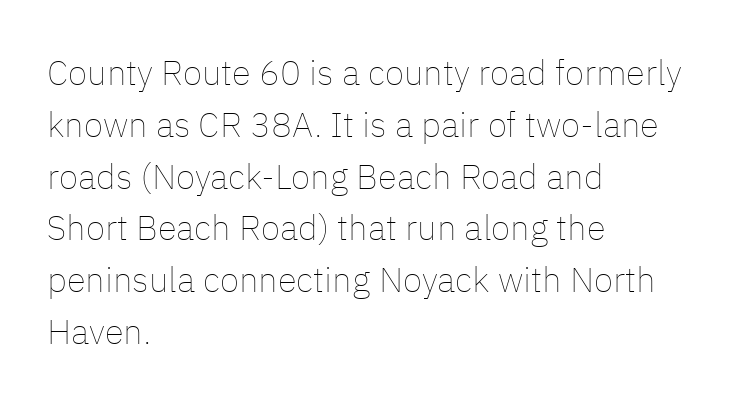
The image shows 35 px thin type, upright; set left-aligned, normal line spacing (1.48x), normal letter spacing, not underlined; low stroke contrast and a medium x-height.
